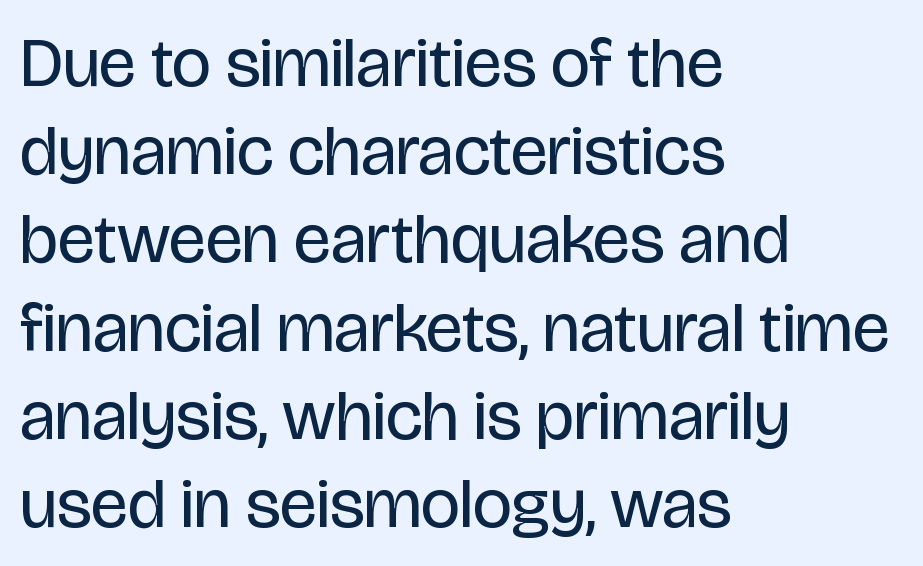
Q: Is the text bold? A: No.
Q: Is the text italic (slanted)? A: No, it is upright.
Q: Is the typeface a serif or a sans-serif typeface? A: Sans-serif.
Q: Is the text underlined? A: No.
Q: How is the paragraph aligned? A: Left-aligned.
Q: Is the spacing between letters normal or unusually wide? A: Normal.
Q: Is the spacing between lines tight, normal or loose? A: Normal.
Q: Width (condensed, normal, or wide)? A: Condensed.
Q: Stroke contrast? A: Low.
Q: x-height? A: Large.
Q: Monospaced? A: No.
